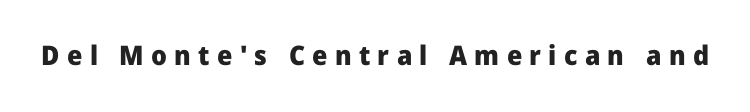
Look at the tracking — it's clearly loosened, letters drifting apart. Notice how the stems are strictly vertical — no italics here. Bold? Absolutely — the strokes are thick and heavy. Just letters on the line, the space beneath them empty.
